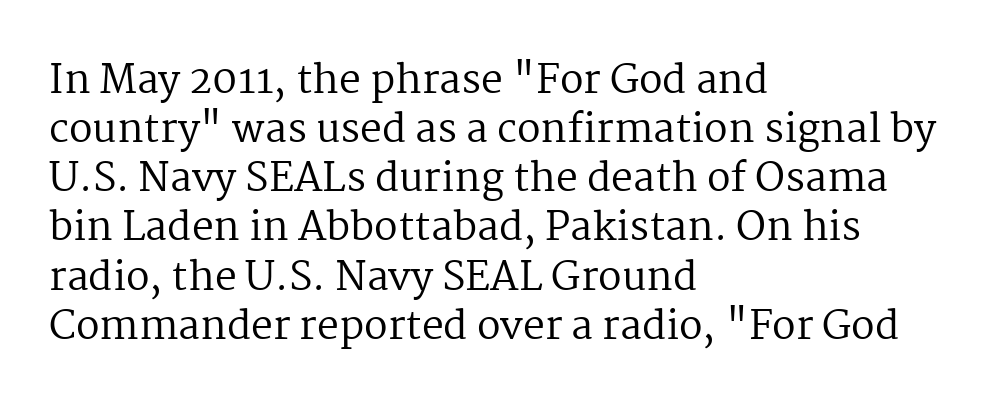
Q: Is the text bold? A: No.
Q: Is the text italic (slanted)? A: No, it is upright.
Q: Is the typeface a serif or a sans-serif typeface? A: Serif.
Q: Is the text underlined? A: No.
Q: How is the paragraph aligned? A: Left-aligned.
Q: Is the spacing between letters normal or unusually wide? A: Normal.
Q: Is the spacing between lines tight, normal or loose? A: Normal.
Q: Width (condensed, normal, or wide)? A: Normal.
Q: Stroke contrast? A: Medium.
Q: x-height? A: Medium.
Q: Monospaced? A: No.
